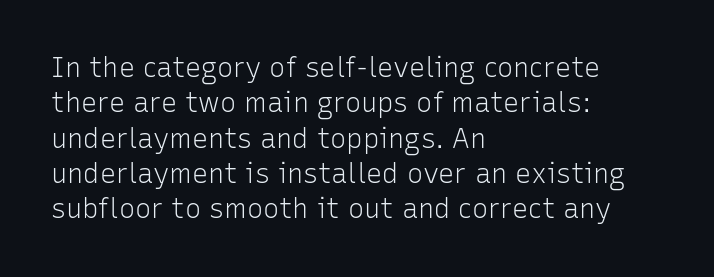
Line beginnings align vertically; line endings do not. The typography opts for an upright posture over an oblique one. Baseline-to-baseline distance is the conventional proportion of letter height. The characters are drawn with everyday or finer stroke widths. Here the glyphs are tracked normally, forming tight word shapes.
